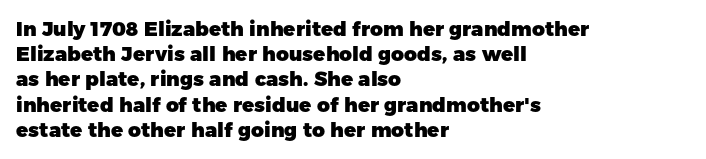
The image shows 20 px bold type, upright; set left-aligned, normal line spacing (1.26x), normal letter spacing, not underlined.
